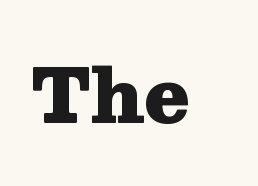
The image shows 73 px heavy, wide serif type, upright; set normal letter spacing, not underlined; medium stroke contrast and a medium x-height.
